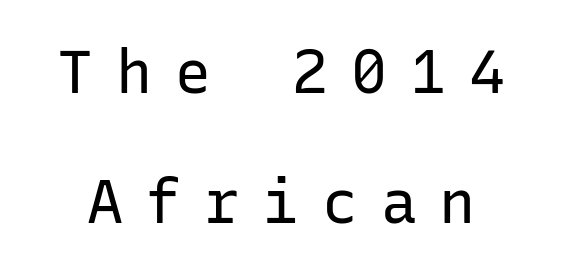
The image shows 60 px regular-weight sans-serif type, upright, monospaced; set loose line spacing (2.16x), unusually wide letter spacing (+0.38 em), not underlined; low stroke contrast and a medium x-height.
